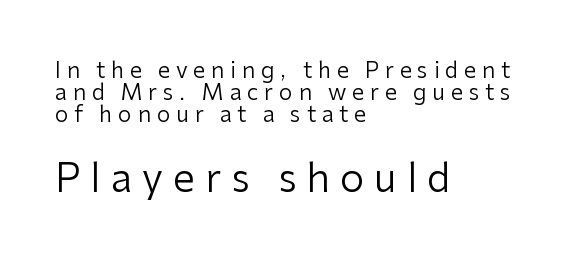
The strokes carry an ordinary text weight at most. The passage shown is typed in a proportional face where columns would drift. Line beginnings align vertically; line endings do not. In this sample the second text group is rendered at the bigger scale. To sum up the face: it is a sans, with no serifs. Students, note that the glyphs here are deliberately spaced far apart.
